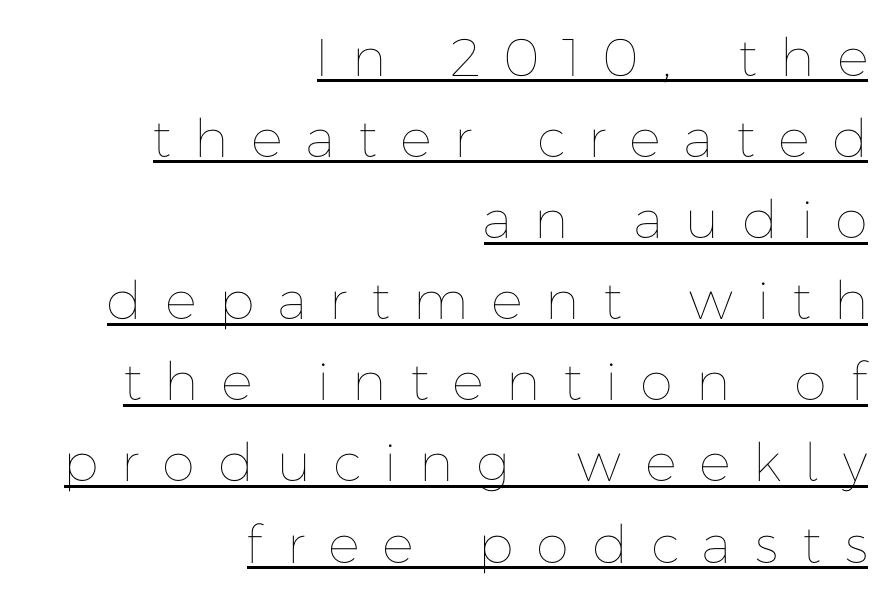
Looks like regular typesetting: each glyph gets only the width it needs. Between one letter and the next there's a generous, obvious gap. Does a line run under the words? Yes, clearly. Counters stay open thanks to moderate or lighter strokes. Regular leading.
